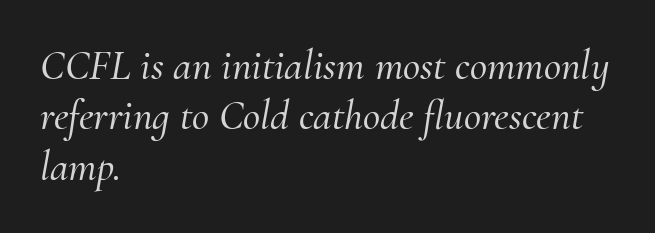
Q: Is the text italic (slanted)? A: Yes, it leans right by about 10 degrees.
Q: Is the typeface a serif or a sans-serif typeface? A: Serif.
Q: Is the text underlined? A: No.
Q: How is the paragraph aligned? A: Left-aligned.
Q: Is the spacing between letters normal or unusually wide? A: Normal.
Q: Width (condensed, normal, or wide)? A: Normal.
Q: Stroke contrast? A: Medium.
Q: x-height? A: Small.
Q: Monospaced? A: No.
